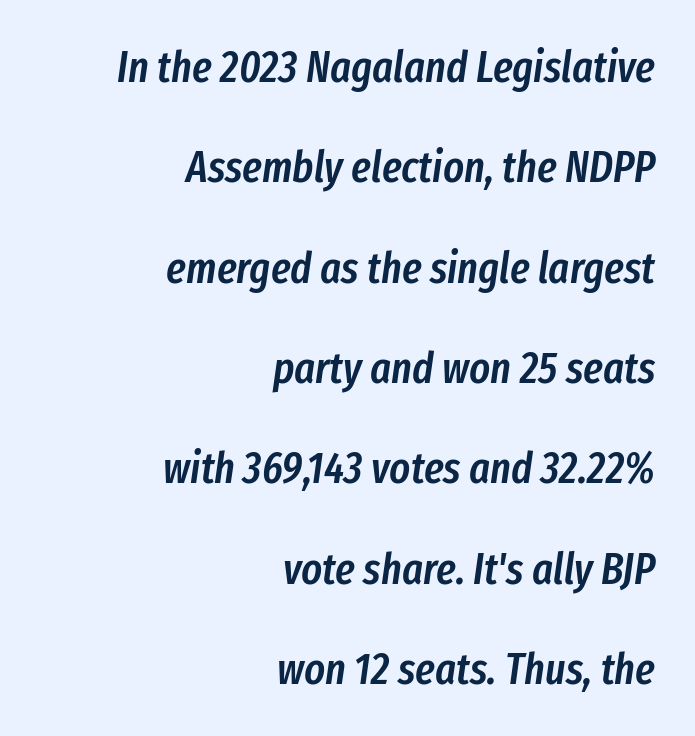
The image shows 44 px semibold, condensed type, italic (leaning right); set right-aligned, loose line spacing (2.28x), normal letter spacing, not underlined; low stroke contrast and a medium x-height.
